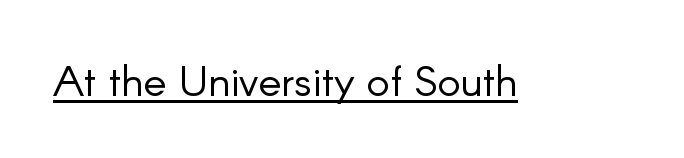
{"serif": "no", "italic": "no", "bold": "no", "weight": "light", "width": "normal", "stroke_contrast": "low", "x_height": "small", "monospaced": "no", "underline": "yes", "letter_spacing": "normal", "letter_spacing_em": 0.0, "glyph_px": 43}
